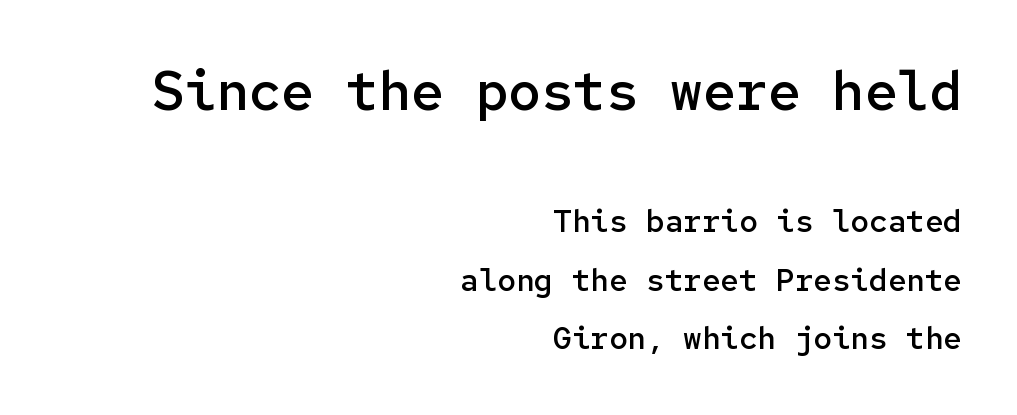
These lines are composed in type without serifs. Only glyphs here, with clear space below each row. Caption: multi-line text, flush right, ragged left. Whoever set this made the first block the dominant, larger element.
